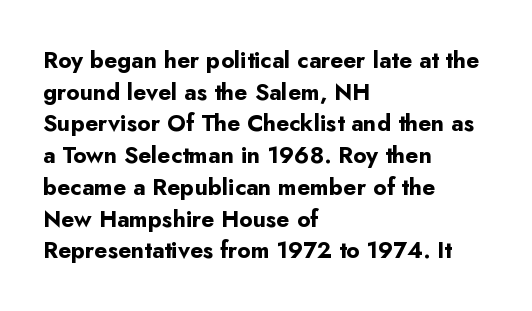
{"italic": "no", "bold": "yes", "underline": "no", "align": "left", "line_spacing": "normal", "line_spacing_ratio": 1.38, "letter_spacing": "normal", "letter_spacing_em": 0.0, "glyph_px": 23}
